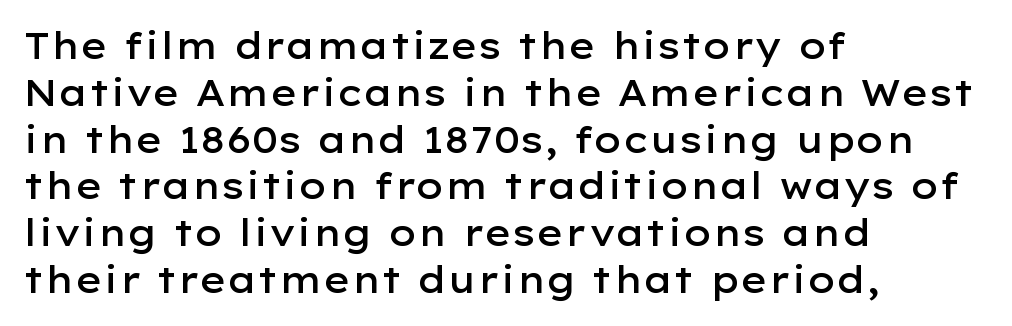
Q: Is the text bold? A: Semi-bold.
Q: Is the text italic (slanted)? A: No, it is upright.
Q: Is the typeface a serif or a sans-serif typeface? A: Sans-serif.
Q: Is the text underlined? A: No.
Q: How is the paragraph aligned? A: Left-aligned.
Q: Is the spacing between letters normal or unusually wide? A: Normal.
Q: Is the spacing between lines tight, normal or loose? A: Normal.
Q: Width (condensed, normal, or wide)? A: Wide.
Q: Stroke contrast? A: Low.
Q: x-height? A: Medium.
Q: Monospaced? A: No.
